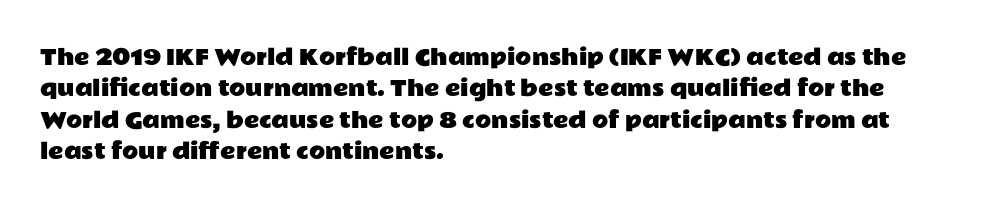
{"italic": "no", "underline": "no", "align": "left", "line_spacing": "normal", "line_spacing_ratio": 1.49, "letter_spacing": "normal", "letter_spacing_em": 0.0, "glyph_px": 21}
